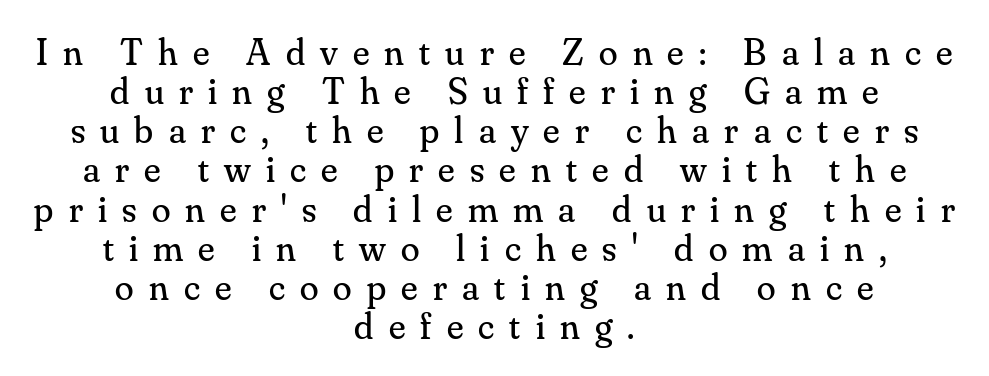
The image shows 38 px regular-weight serif type, upright; set centered, tight line spacing (1.03x), unusually wide letter spacing (+0.4 em), not underlined; medium stroke contrast and a small x-height.
